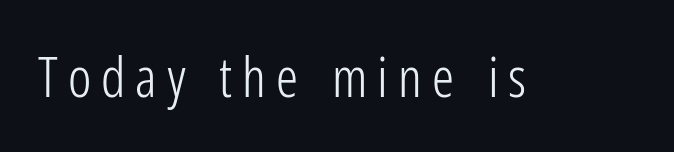
Q: Is the text bold? A: No.
Q: Is the text italic (slanted)? A: No, it is upright.
Q: Is the typeface a serif or a sans-serif typeface? A: Sans-serif.
Q: Is the text underlined? A: No.
Q: Width (condensed, normal, or wide)? A: Condensed.
Q: Stroke contrast? A: Low.
Q: x-height? A: Medium.
Q: Monospaced? A: No.
